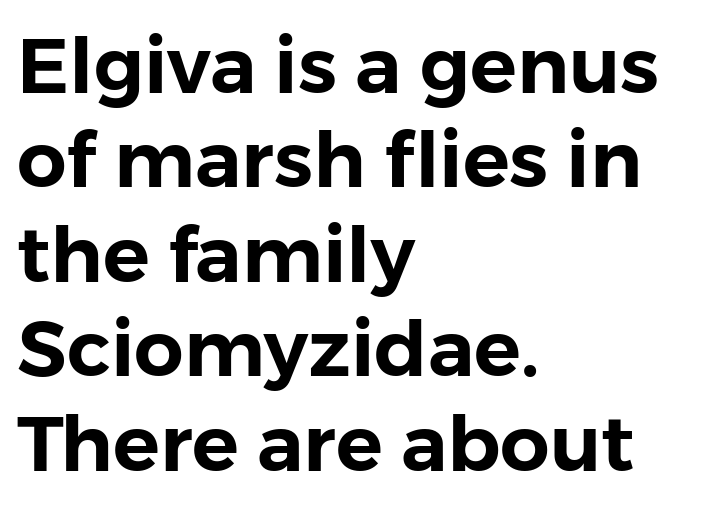
The face used here is a sans, in the tradition of grotesques and geometrics. Spacing verdict: proportional, widths tailored to each character. The lines in this sample share a left origin and differ only in where they stop. A clean baseline with only descenders dipping below it. How are the letters spaced? Ordinarily, with no added tracking.
